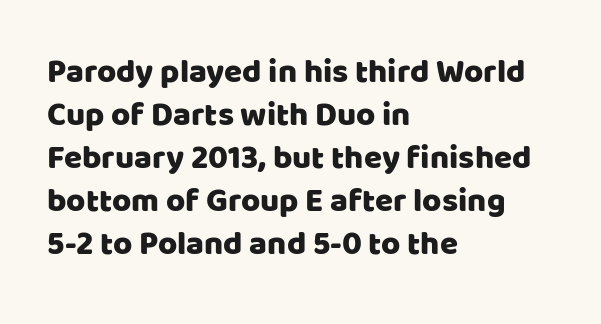
The gaps between neighbouring characters are ordinary and unremarkable. Descenders are the only things crossing below the line. Leading: standard. Think of a printed novel: that variable character pitch is what you see here. If you drew a ruler down the left edge, every line would touch it. In terms of posture, this sample is upright.
